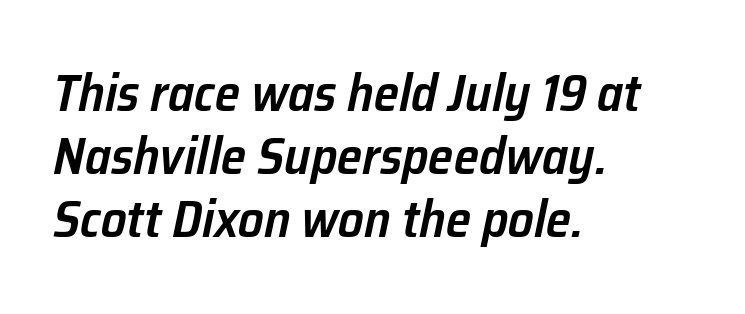
{"italic": "yes", "lean": "right", "slant_degrees": 12, "bold": "semi", "weight": "semibold", "width": "normal", "stroke_contrast": "low", "x_height": "medium", "monospaced": "no", "underline": "no", "align": "left", "line_spacing_ratio": 1.24, "letter_spacing": "normal", "letter_spacing_em": 0.0, "glyph_px": 51}
